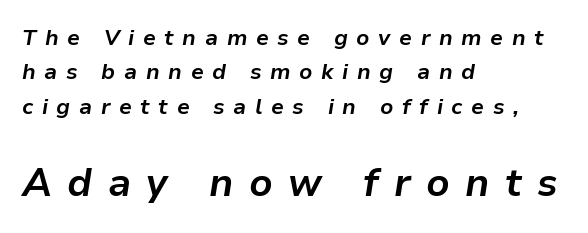
A bare baseline throughout the passage. Between these two stacked blocks, the lower one wins on size. Do the characters align in a grid? No, the font is proportional. Each new line begins a customary step beneath the previous one.
